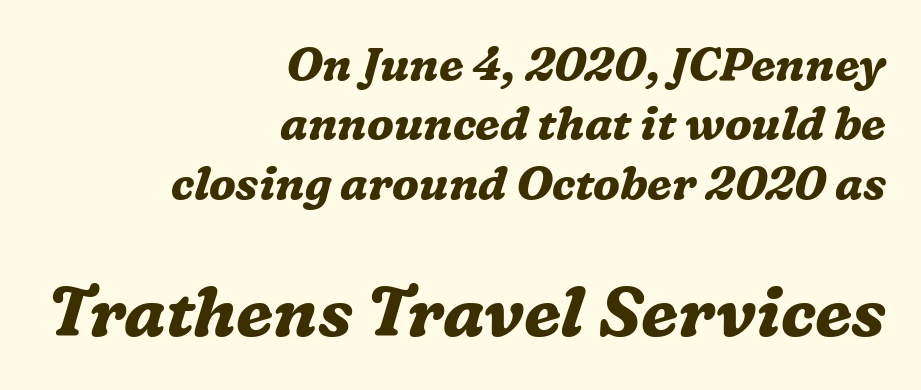
Q: Is the text bold? A: Yes.
Q: Is the text italic (slanted)? A: Yes, it leans right by about 16 degrees.
Q: Is the typeface a serif or a sans-serif typeface? A: Serif.
Q: Is the text underlined? A: No.
Q: How is the paragraph aligned? A: Right-aligned.
Q: Is the spacing between letters normal or unusually wide? A: Normal.
Q: Is the spacing between lines tight, normal or loose? A: Normal.
Q: Which block of text is set in a larger size, the first (top) or the second (bottom)? A: The second (bottom) one.
Q: Width (condensed, normal, or wide)? A: Normal.
Q: Stroke contrast? A: Medium.
Q: x-height? A: Medium.
Q: Monospaced? A: No.
